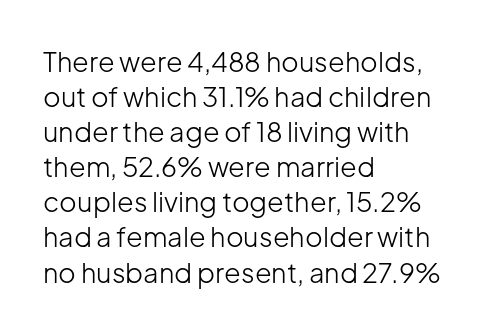
Style check: upright. Plain, unruled lines of type. The paragraph has a hard left edge and a soft right edge. This rendering leaves character spacing at its baseline value. A typesetter would call this leading conventional body-copy spacing. These glyphs show unthickened strokes, regular width or finer.
